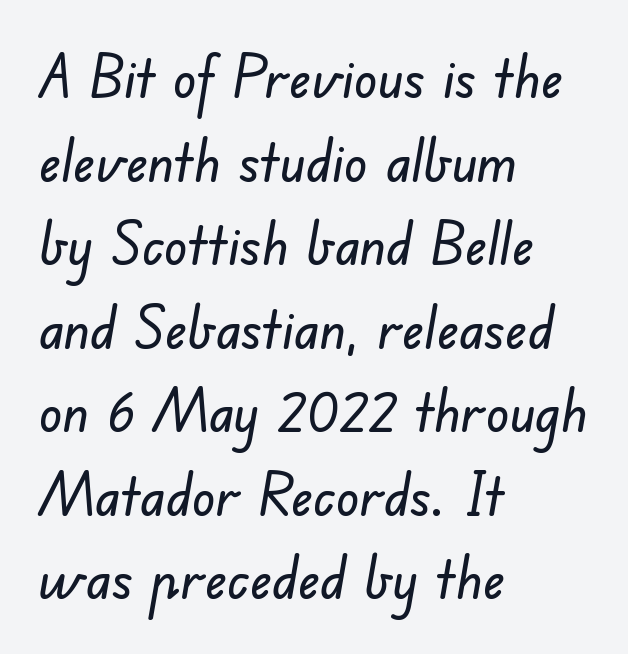
Each row of text sits above clean, open space. Reading down the block, your eye returns to a fixed left position each line. No feet cap the strokes, marking this as sans-serif type. In terms of leading, this rendering sits right in the middle.
